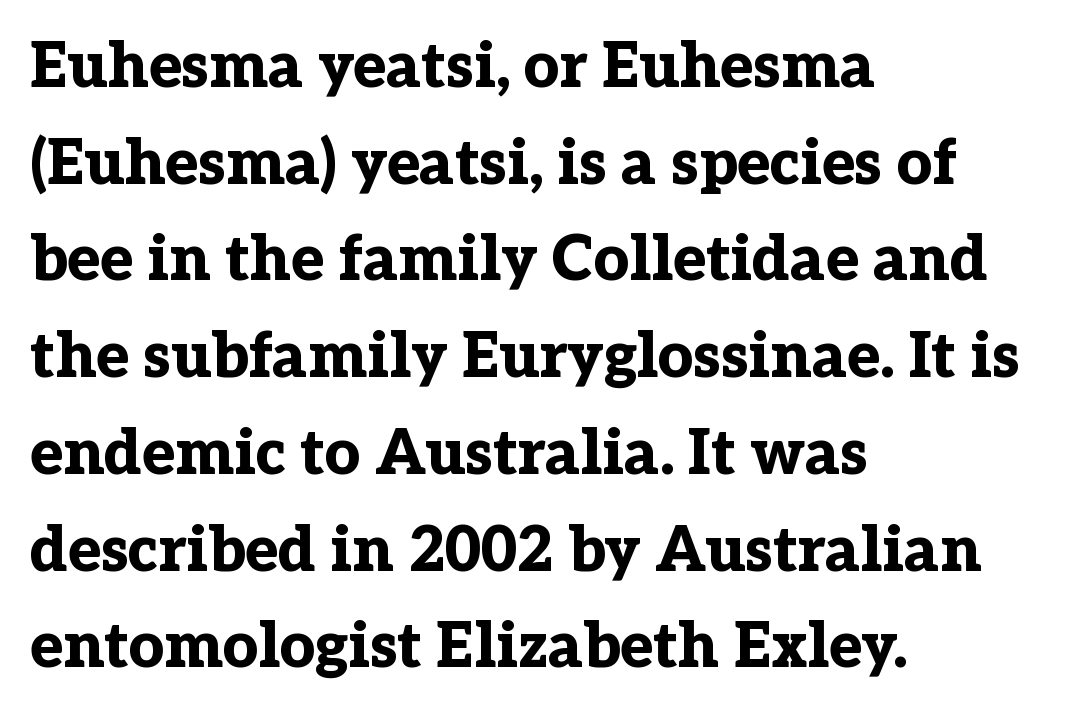
{"serif": "yes", "italic": "no", "bold": "yes", "weight": "bold", "width": "normal", "stroke_contrast": "low", "x_height": "medium", "monospaced": "no", "underline": "no", "align": "left", "line_spacing": "normal", "line_spacing_ratio": 1.56, "letter_spacing": "normal", "letter_spacing_em": 0.0, "glyph_px": 62}
